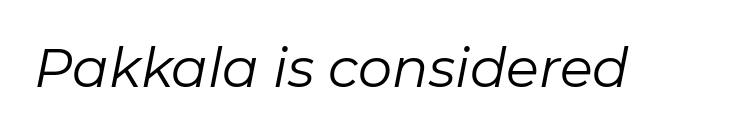
The image shows 54 px regular-weight type, italic (leaning right); set normal letter spacing, not underlined; low stroke contrast and a medium x-height.
